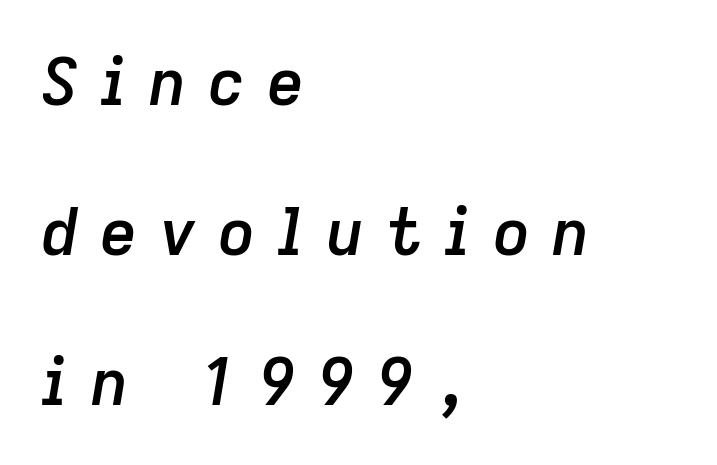
The passage shown is typed in a proportional face where columns would drift. Weight check: semibold — heavier than regular, not quite bold. When letters slant like this, we call the style italic. Bare-footed words on every line. One glance says open: line gaps are wider than usual. The rendering inserts visible extra space after every character.
